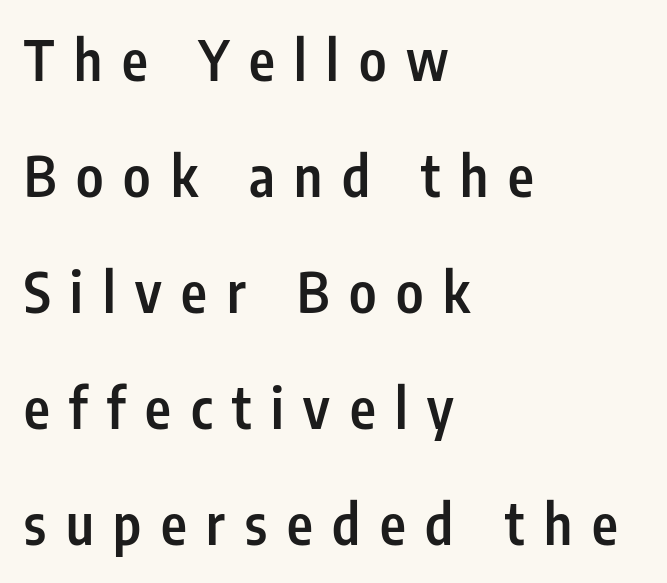
{"serif": "no", "italic": "no", "bold": "semi", "weight": "semibold", "width": "condensed", "stroke_contrast": "low", "x_height": "medium", "monospaced": "no", "underline": "no", "align": "left", "line_spacing": "loose", "line_spacing_ratio": 2.11, "letter_spacing": "wide", "letter_spacing_em": 0.36, "glyph_px": 55}
